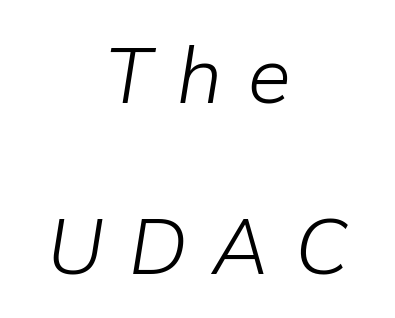
This sample uses an oblique cut, with every glyph tilted off the vertical. Does the copy run flush right? No — it is centered line by line. Interline gaps are noticeably wide in this sample. The typeface has the unassuming heft of standard copy or less. Each word looks stretched out because of the extra space between its letters.
